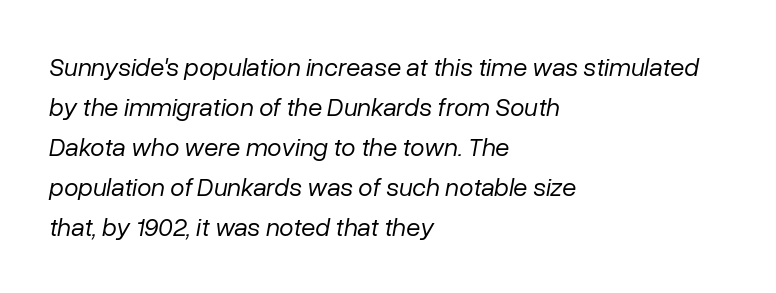
{"italic": "yes", "lean": "right", "slant_degrees": 10, "bold": "no", "underline": "no", "align": "left", "line_spacing": "normal", "line_spacing_ratio": 1.54, "letter_spacing": "normal", "letter_spacing_em": 0.0, "glyph_px": 26}
